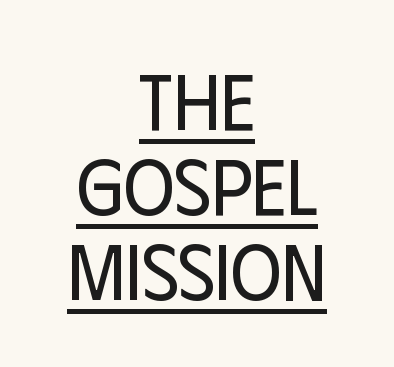
Honestly, the rows look squashed on top of each other. The line texture is even and compact thanks to regular tracking. Teacher's note: observe the equal gaps on both sides — that is centered alignment. Characters remain perfectly vertical along every line. A typographer would call this underscored text. Stroke thickness stays within the range of a standard reading face or lighter.
